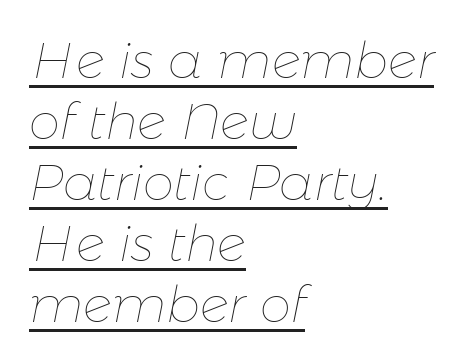
Q: Is the text bold? A: No.
Q: Is the text italic (slanted)? A: Yes, it leans right by about 11 degrees.
Q: Is the text underlined? A: Yes.
Q: How is the paragraph aligned? A: Left-aligned.
Q: Is the spacing between letters normal or unusually wide? A: Normal.
Q: Width (condensed, normal, or wide)? A: Normal.
Q: Stroke contrast? A: Low.
Q: x-height? A: Medium.
Q: Monospaced? A: No.
